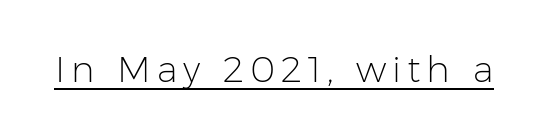
On a weight scale, this lands at 450 or below. Italic? Not at all — the glyphs are vertical. You can tell from the bare stems that sans-serif type was used. Here the designer chose a conventional face with non-uniform glyph widths. Compared with undecorated copy, this sample adds a rule below the words.
